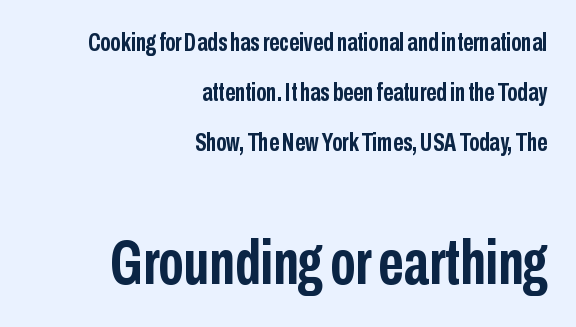
Q: Is the text bold? A: Yes.
Q: Is the text italic (slanted)? A: No, it is upright.
Q: Is the typeface a serif or a sans-serif typeface? A: Sans-serif.
Q: Is the text underlined? A: No.
Q: How is the paragraph aligned? A: Right-aligned.
Q: Is the spacing between letters normal or unusually wide? A: Normal.
Q: Is the spacing between lines tight, normal or loose? A: Loose.
Q: Which block of text is set in a larger size, the first (top) or the second (bottom)? A: The second (bottom) one.
Q: Width (condensed, normal, or wide)? A: Condensed.
Q: Stroke contrast? A: Low.
Q: x-height? A: Medium.
Q: Monospaced? A: No.
